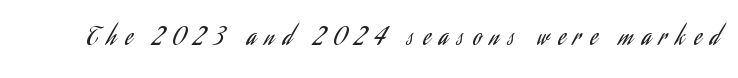
Q: Is the text bold? A: No.
Q: Is the text italic (slanted)? A: Yes.
Q: Is the text underlined? A: No.
Q: Is the spacing between letters normal or unusually wide? A: Unusually wide.
